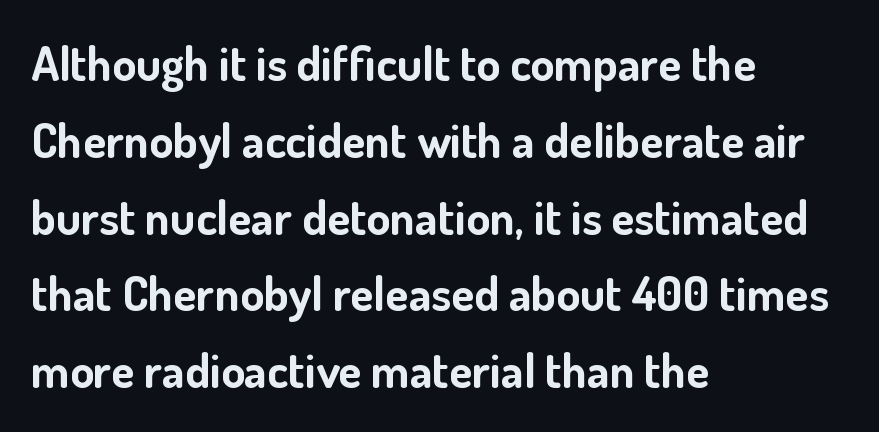
The image shows 48 px bold sans-serif type, upright; set left-aligned, normal line spacing (1.6x), normal letter spacing, not underlined; low stroke contrast and a small x-height.
